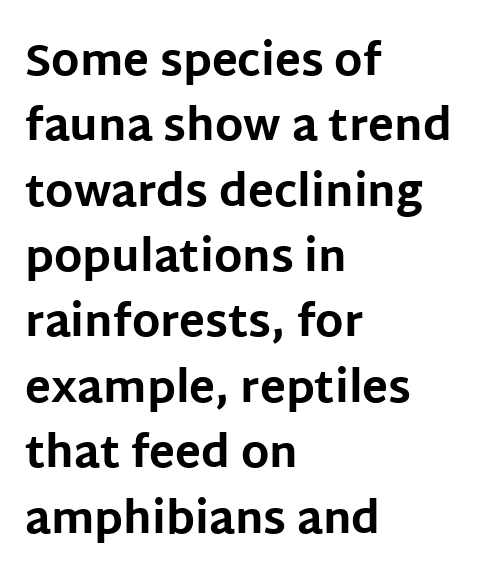
The sample has been set heavy, in full bold. The gap between lines stays unmarked. The lines are quadded left. Glyph-to-glyph distance matches everyday printed text. Spacing verdict: proportional, widths tailored to each character.
